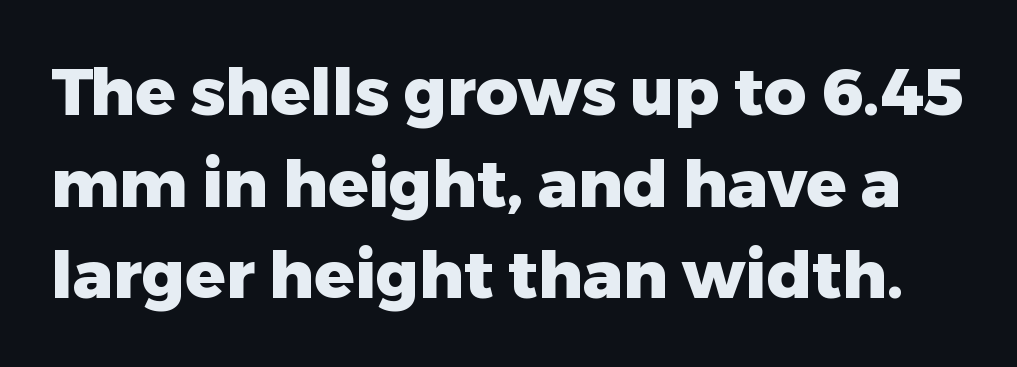
The image shows 66 px heavy sans-serif type, upright; set normal line spacing (1.39x), normal letter spacing, not underlined; low stroke contrast and a medium x-height.
